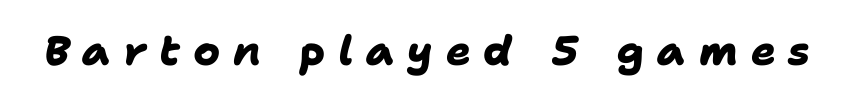
In terms of letterspacing, this is a distinctly airy, spread setting. The passage shown is typeset with a sans-serif family. Descender tails drop into unmarked territory. In terms of weight, the rendering is a true, heavy bold. Character widths vary here, with narrow letters taking less room than wide ones.
